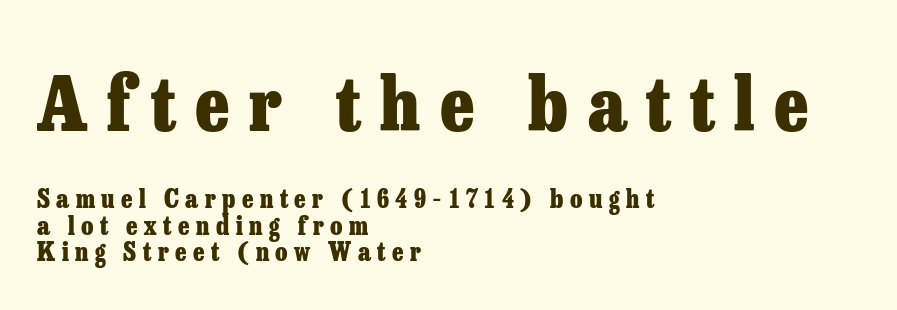
{"serif": "yes", "italic": "no", "bold": "yes", "weight": "heavy", "width": "normal", "stroke_contrast": "low", "x_height": "medium", "monospaced": "no", "underline": "no", "align": "left", "line_spacing": "tight", "line_spacing_ratio": 1.06, "letter_spacing": "wide", "letter_spacing_em": 0.26, "larger_block": "first", "size_ratio": 3.0, "glyph_px": 75}
